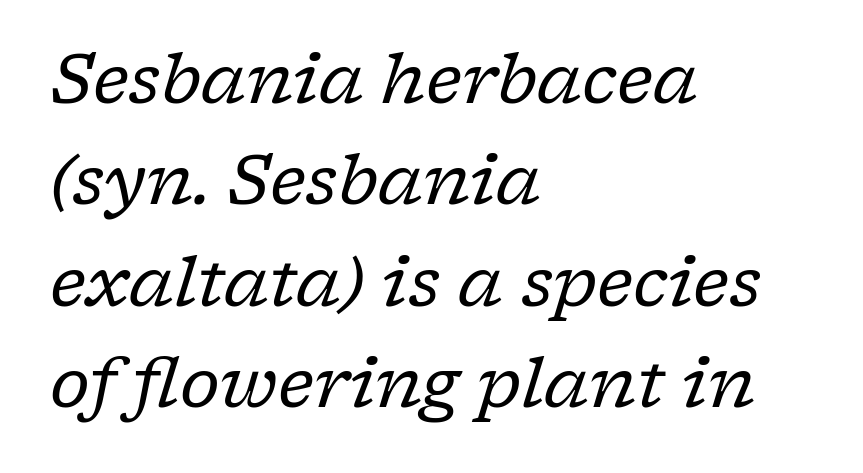
A typesetter would call this proportional, since set widths differ per character. Words float on clear page, feet unadorned. All the whitespace from short lines collects on the right. Successive baselines arrive at the customary interval.
